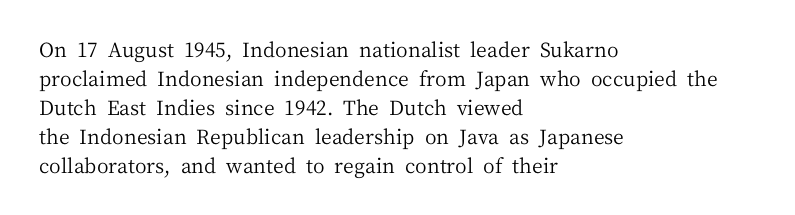
{"italic": "no", "bold": "no", "underline": "no", "align": "left", "line_spacing": "normal", "line_spacing_ratio": 1.45, "letter_spacing": "normal", "letter_spacing_em": 0.0, "glyph_px": 20}
